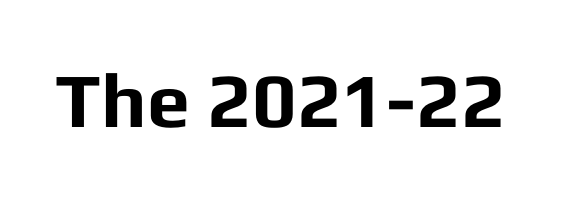
The image shows 77 px bold sans-serif type, upright; set normal letter spacing, not underlined; low stroke contrast and a medium x-height.
